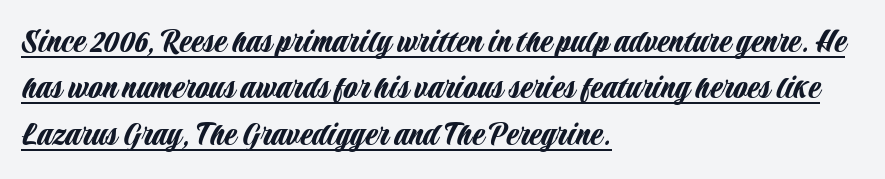
Q: Is the text italic (slanted)? A: Yes.
Q: Is the typeface a serif or a sans-serif typeface? A: Sans-serif.
Q: Is the text underlined? A: Yes.
Q: How is the paragraph aligned? A: Left-aligned.
Q: Is the spacing between letters normal or unusually wide? A: Normal.
Q: Is the spacing between lines tight, normal or loose? A: Normal.
Q: Width (condensed, normal, or wide)? A: Condensed.
Q: Stroke contrast? A: Low.
Q: x-height? A: Large.
Q: Monospaced? A: No.
